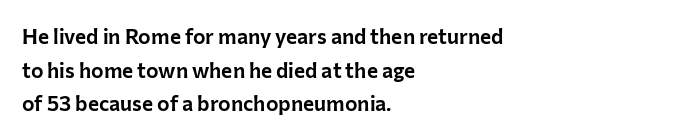
The image shows 21 px text type, upright; set left-aligned, normal line spacing (1.6x), normal letter spacing, not underlined.
